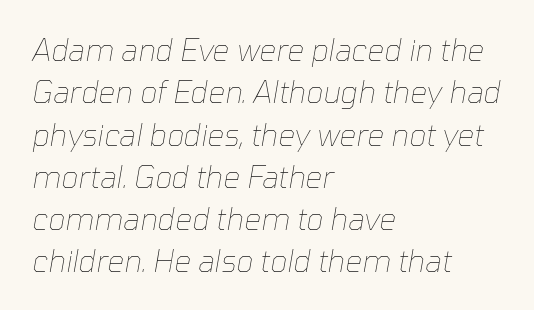
Evenly set lines give the paragraph a standard silhouette. Descender tails drop into unmarked territory. Each line starts at the same left margin while the right side varies. Weight: not bold — regular or lighter.
